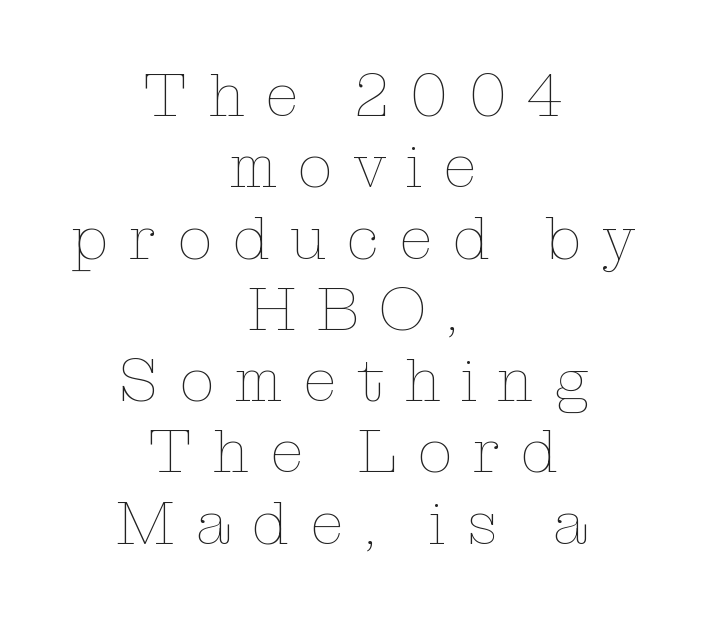
The image shows 62 px thin type, upright; set centered, tight line spacing (1.15x), unusually wide letter spacing (+0.33 em), not underlined; low stroke contrast and a medium x-height.
